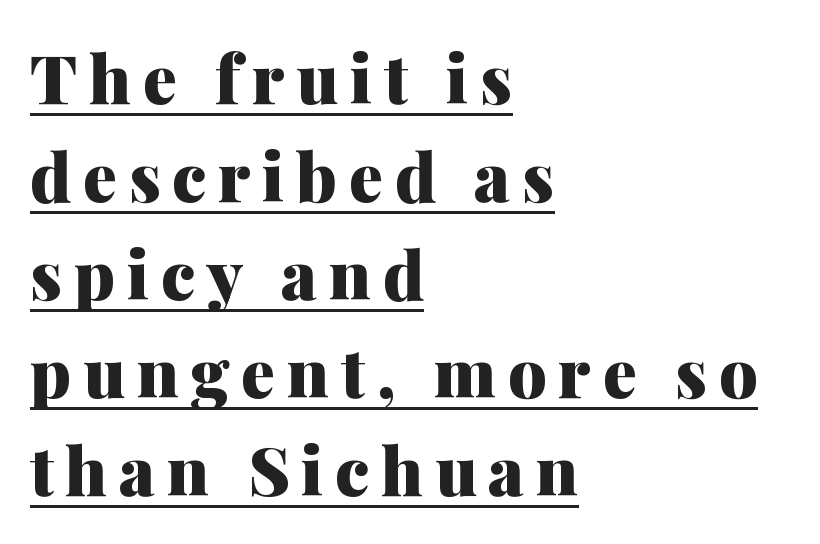
Small tapered or slab feet sit at the stroke ends, so this counts as serif. These lines are rendered in a variable-pitch font. Where is the straight margin? On the left. Notice how a bar underscores the lettering throughout.
